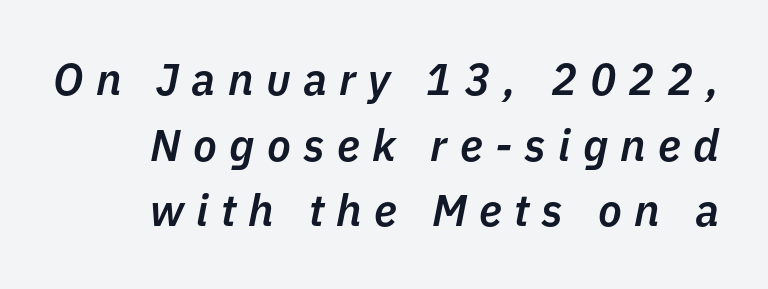
{"italic": "yes", "lean": "right", "slant_degrees": 11, "bold": "semi", "weight": "semibold", "width": "normal", "stroke_contrast": "low", "x_height": "medium", "monospaced": "no", "underline": "no", "align": "right", "line_spacing": "normal", "line_spacing_ratio": 1.49, "letter_spacing": "wide", "letter_spacing_em": 0.28, "glyph_px": 44}
